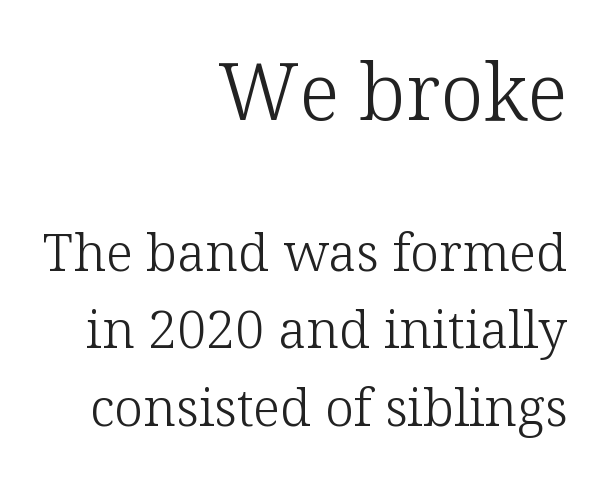
The image shows 78 px light serif type, upright; set right-aligned, normal line spacing (1.49x), normal letter spacing, not underlined; the first (top) block is 1.5x larger; low stroke contrast and a medium x-height.
